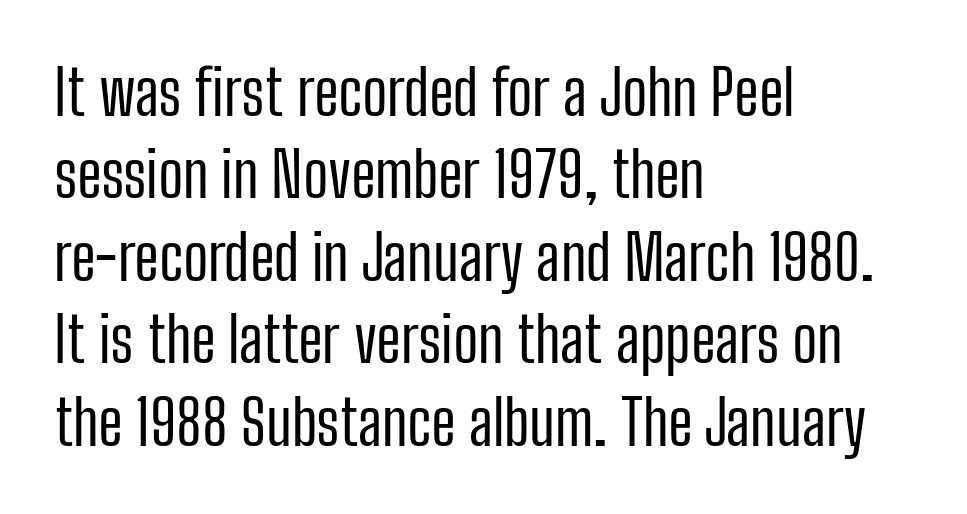
Q: Is the text bold? A: No.
Q: Is the text italic (slanted)? A: No, it is upright.
Q: Is the typeface a serif or a sans-serif typeface? A: Sans-serif.
Q: Is the text underlined? A: No.
Q: How is the paragraph aligned? A: Left-aligned.
Q: Is the spacing between letters normal or unusually wide? A: Normal.
Q: Is the spacing between lines tight, normal or loose? A: Normal.
Q: Width (condensed, normal, or wide)? A: Condensed.
Q: Stroke contrast? A: Low.
Q: x-height? A: Medium.
Q: Monospaced? A: No.
